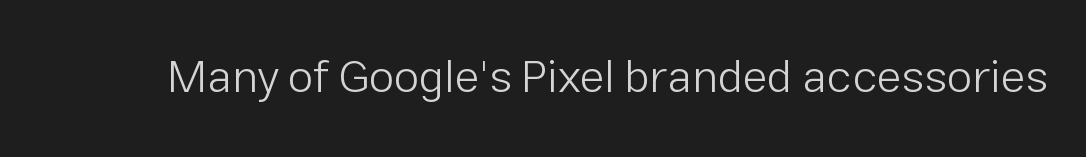
The image shows 46 px light sans-serif type, upright; set normal letter spacing, not underlined; low stroke contrast and a medium x-height.
